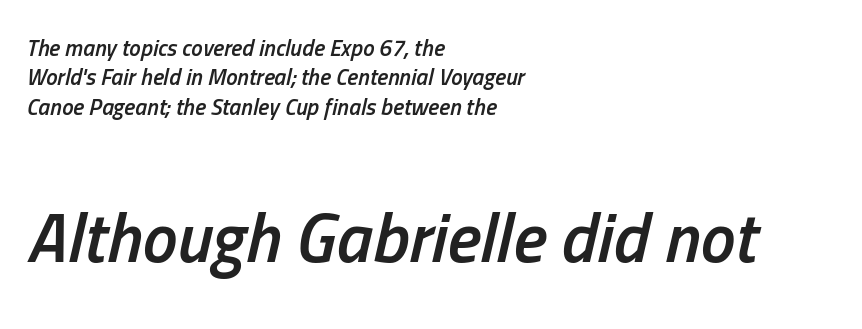
The passage shown is typed in a proportional face where columns would drift. Honestly, there is no underline to notice here at all. The sample has been set in demibold, a notch under bold. The gaps between neighbouring characters are ordinary and unremarkable.
